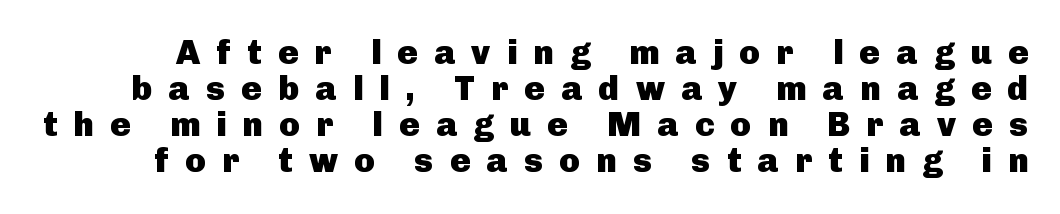
The image shows 34 px heavy sans-serif type, upright; set tight line spacing (1.06x), unusually wide letter spacing (+0.48 em), not underlined; low stroke contrast and a medium x-height.
